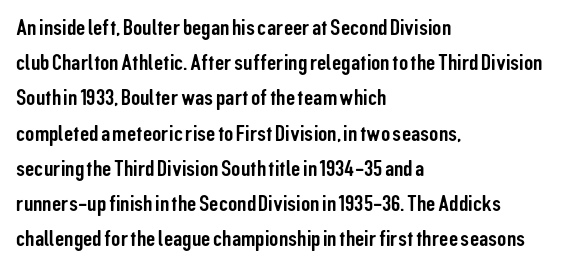
The image shows 23 px text type, upright; set left-aligned, normal line spacing (1.53x), normal letter spacing, not underlined.
